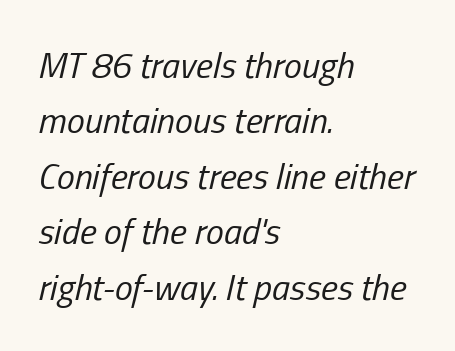
Letter spacing: default. Would a proofreader flag this as italicized? Yes. A typesetter would call this leading conventional body-copy spacing. Vertical stems look standard width or narrower in stroke. Casual observation: everything's shoved over to the left. Bare-footed words on every line.
